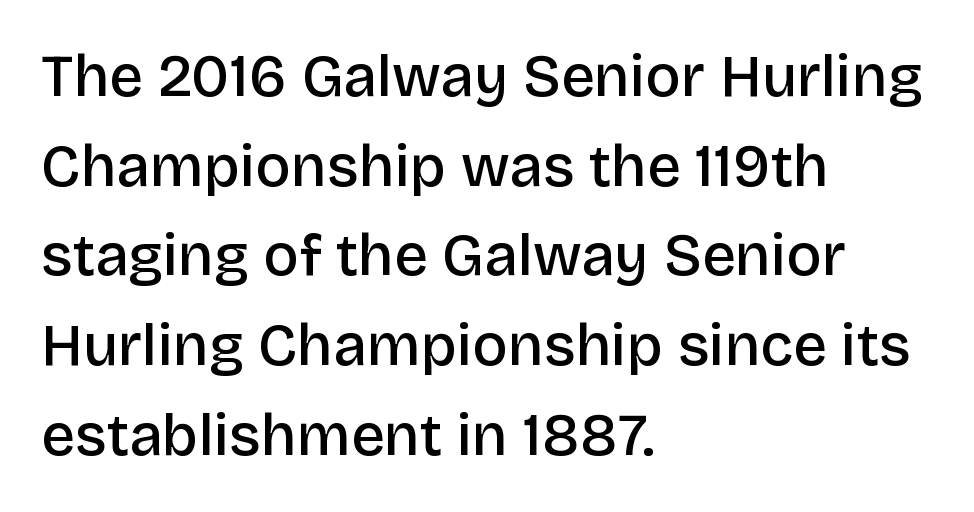
Q: Is the text bold? A: Semi-bold.
Q: Is the text italic (slanted)? A: No, it is upright.
Q: Is the typeface a serif or a sans-serif typeface? A: Sans-serif.
Q: Is the text underlined? A: No.
Q: How is the paragraph aligned? A: Left-aligned.
Q: Is the spacing between letters normal or unusually wide? A: Normal.
Q: Is the spacing between lines tight, normal or loose? A: Normal.
Q: Width (condensed, normal, or wide)? A: Normal.
Q: Stroke contrast? A: Low.
Q: x-height? A: Large.
Q: Monospaced? A: No.
